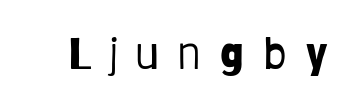
Q: Is the text bold? A: No.
Q: Is the text italic (slanted)? A: No, it is upright.
Q: Is the typeface a serif or a sans-serif typeface? A: Sans-serif.
Q: Is the text underlined? A: No.
Q: Is the spacing between letters normal or unusually wide? A: Unusually wide.
Q: Width (condensed, normal, or wide)? A: Condensed.
Q: Stroke contrast? A: Low.
Q: x-height? A: Large.
Q: Monospaced? A: No.
